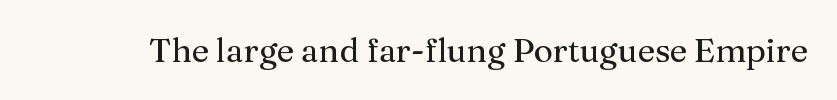
The image shows 33 px serif type, upright; set normal letter spacing, not underlined; medium stroke contrast and a medium x-height.
